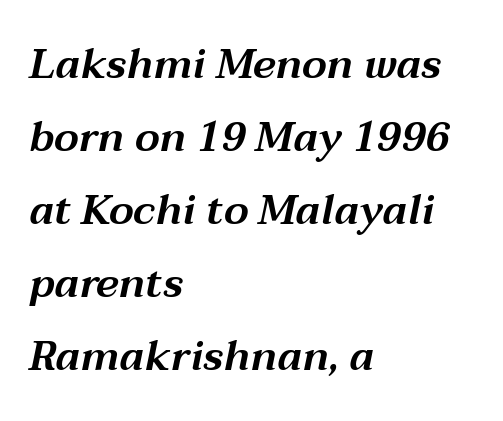
{"italic": "yes", "lean": "right", "slant_degrees": 12, "width": "wide", "stroke_contrast": "medium", "x_height": "medium", "monospaced": "no", "underline": "no", "align": "left", "line_spacing_ratio": 1.78, "letter_spacing": "normal", "letter_spacing_em": 0.0, "glyph_px": 41}
